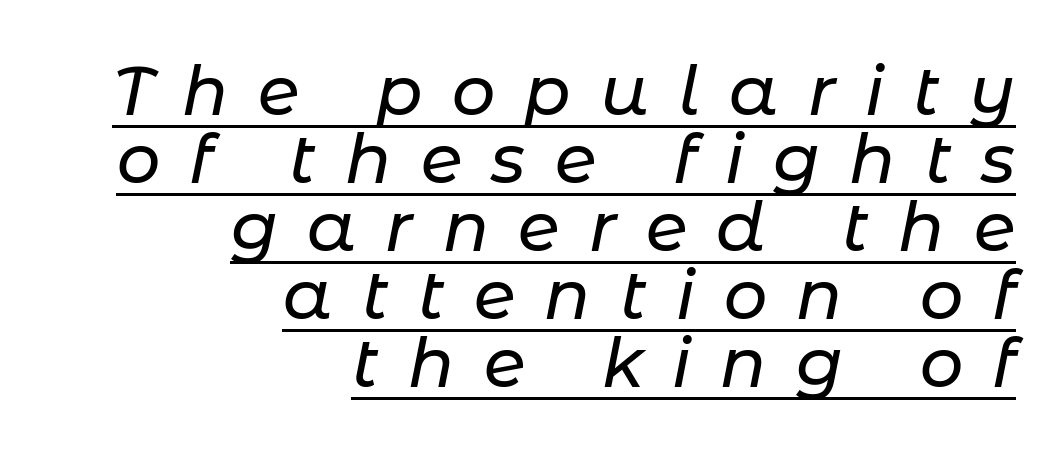
The image shows 68 px text type, italic (leaning right); set right-aligned, tight line spacing (1.0x), unusually wide letter spacing (+0.43 em), underlined; low stroke contrast and a medium x-height.
